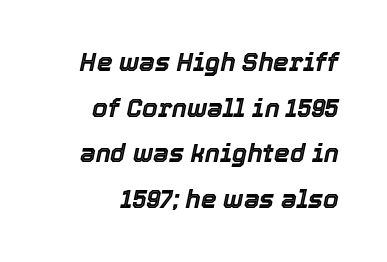
Q: Is the text italic (slanted)? A: Yes, it leans right by about 12 degrees.
Q: Is the text underlined? A: No.
Q: How is the paragraph aligned? A: Right-aligned.
Q: Is the spacing between letters normal or unusually wide? A: Normal.
